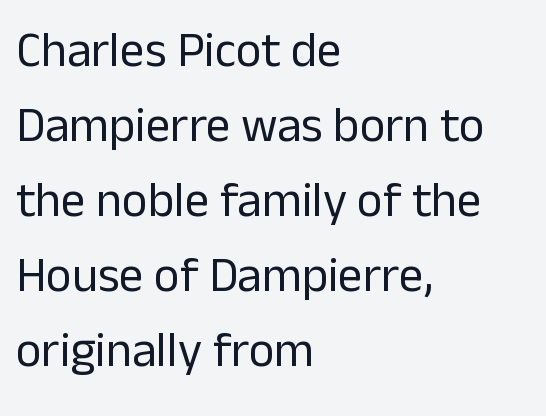
Q: Is the text bold? A: No.
Q: Is the text italic (slanted)? A: No, it is upright.
Q: Is the typeface a serif or a sans-serif typeface? A: Sans-serif.
Q: Is the text underlined? A: No.
Q: How is the paragraph aligned? A: Left-aligned.
Q: Is the spacing between letters normal or unusually wide? A: Normal.
Q: Is the spacing between lines tight, normal or loose? A: Normal.
Q: Width (condensed, normal, or wide)? A: Normal.
Q: Stroke contrast? A: Low.
Q: x-height? A: Medium.
Q: Monospaced? A: No.
